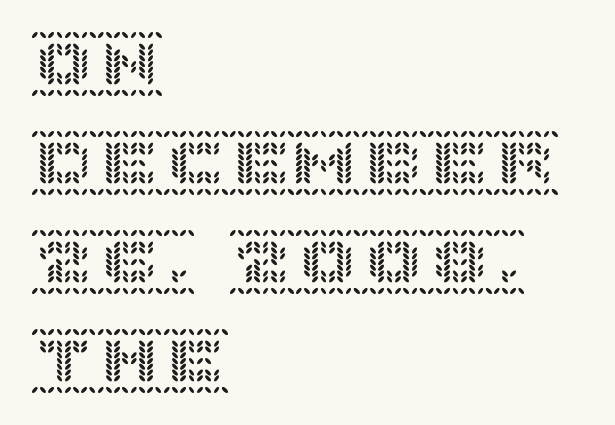
{"italic": "no", "width": "normal", "x_height": "large", "underline": "no", "align": "left", "line_spacing": "normal", "line_spacing_ratio": 1.5, "letter_spacing": "normal", "letter_spacing_em": 0.0, "glyph_px": 66}
